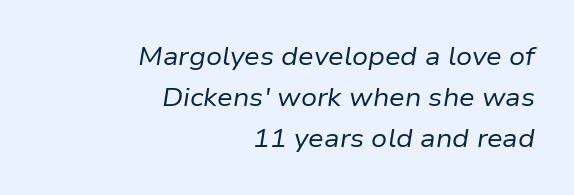
The image shows 25 px text type, italic (leaning right); set right-aligned, normal line spacing (1.64x), normal letter spacing, not underlined.
